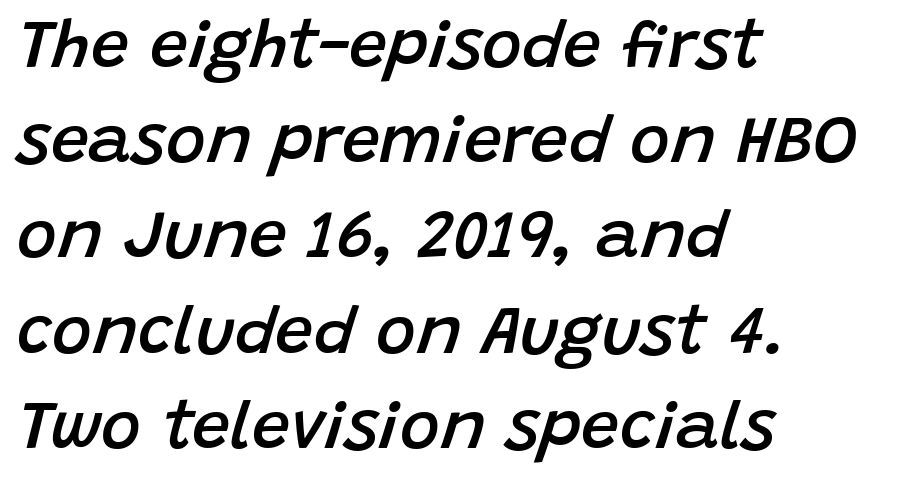
Q: Is the text bold? A: Semi-bold.
Q: Is the text italic (slanted)? A: Yes, it leans right by about 15 degrees.
Q: Is the text underlined? A: No.
Q: How is the paragraph aligned? A: Left-aligned.
Q: Is the spacing between letters normal or unusually wide? A: Normal.
Q: Is the spacing between lines tight, normal or loose? A: Normal.
Q: Width (condensed, normal, or wide)? A: Normal.
Q: Stroke contrast? A: Low.
Q: x-height? A: Large.
Q: Monospaced? A: No.
